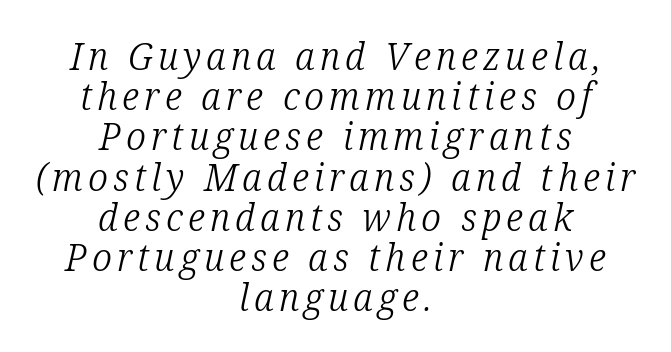
{"serif": "yes", "italic": "yes", "lean": "right", "slant_degrees": 12, "bold": "no", "weight": "light", "width": "condensed", "stroke_contrast": "low", "x_height": "medium", "monospaced": "no", "underline": "no", "align": "center", "line_spacing": "tight", "line_spacing_ratio": 1.03, "glyph_px": 39}
